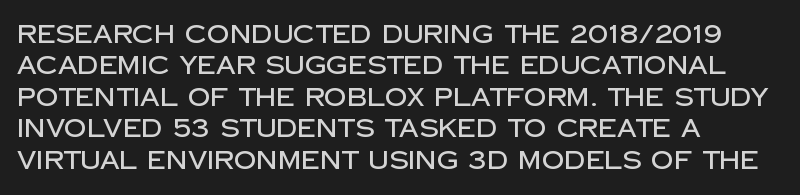
Q: Is the text italic (slanted)? A: No, it is upright.
Q: Is the text underlined? A: No.
Q: How is the paragraph aligned? A: Left-aligned.
Q: Is the spacing between letters normal or unusually wide? A: Normal.
Q: Is the spacing between lines tight, normal or loose? A: Normal.
